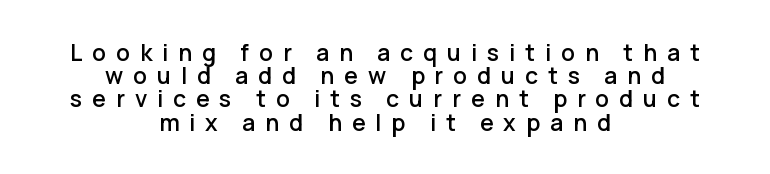
{"italic": "no", "underline": "no", "align": "center", "line_spacing": "tight", "line_spacing_ratio": 1.01, "letter_spacing": "wide", "letter_spacing_em": 0.43, "glyph_px": 23}
